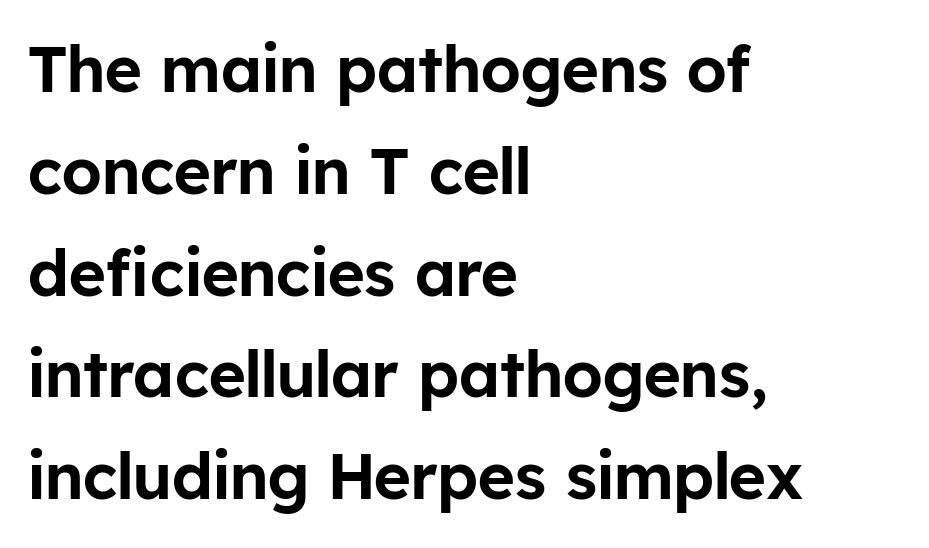
{"serif": "no", "italic": "no", "width": "normal", "stroke_contrast": "low", "x_height": "medium", "monospaced": "no", "underline": "no", "align": "left", "line_spacing": "normal", "line_spacing_ratio": 1.59, "letter_spacing": "normal", "letter_spacing_em": 0.0, "glyph_px": 64}
